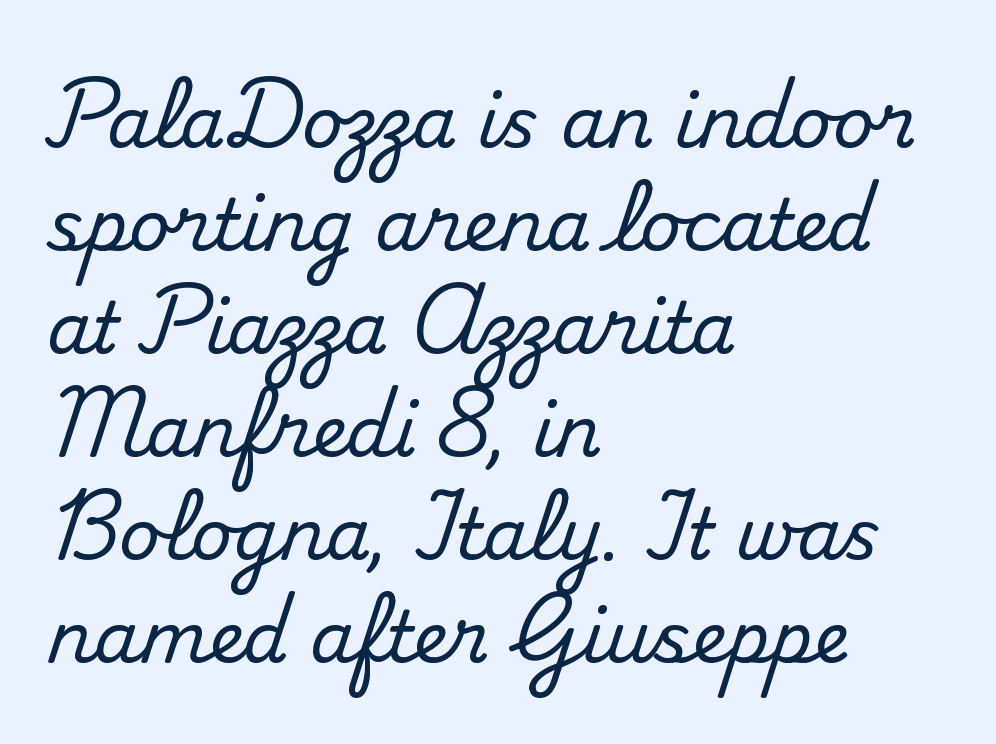
Q: Is the text italic (slanted)? A: Yes.
Q: Is the typeface a serif or a sans-serif typeface? A: Serif.
Q: Is the text underlined? A: No.
Q: How is the paragraph aligned? A: Left-aligned.
Q: Is the spacing between letters normal or unusually wide? A: Normal.
Q: Is the spacing between lines tight, normal or loose? A: Normal.
Q: Width (condensed, normal, or wide)? A: Normal.
Q: Stroke contrast? A: Medium.
Q: x-height? A: Small.
Q: Monospaced? A: No.
